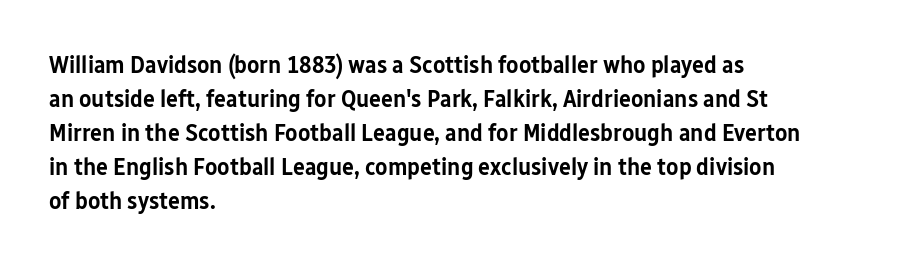
The image shows 25 px text type, upright; set left-aligned, normal line spacing (1.36x), normal letter spacing, not underlined.
